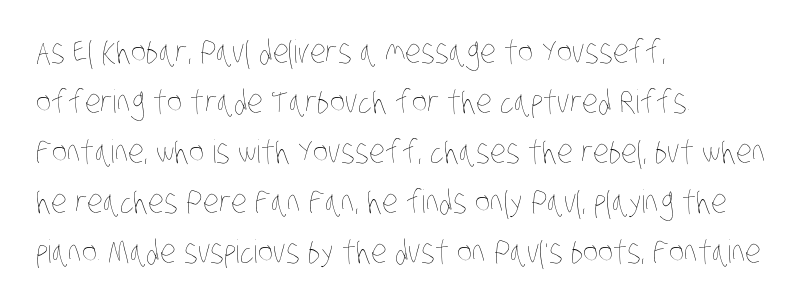
The space between consecutive lines is moderate. Caption: standard tracking, unaltered. The strokes carry an ordinary text weight at most. The gap between lines stays unmarked. Layout note: lines flush left.
